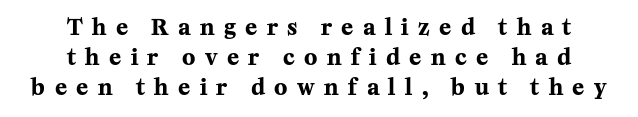
A typesetter would call this leading conventional body-copy spacing. Letter spacing: wide. Posture: straight, roman, zero tilt. No word sits above an underline. If you folded the block vertically in half, each line would mirror itself in length. Weight: bold.
